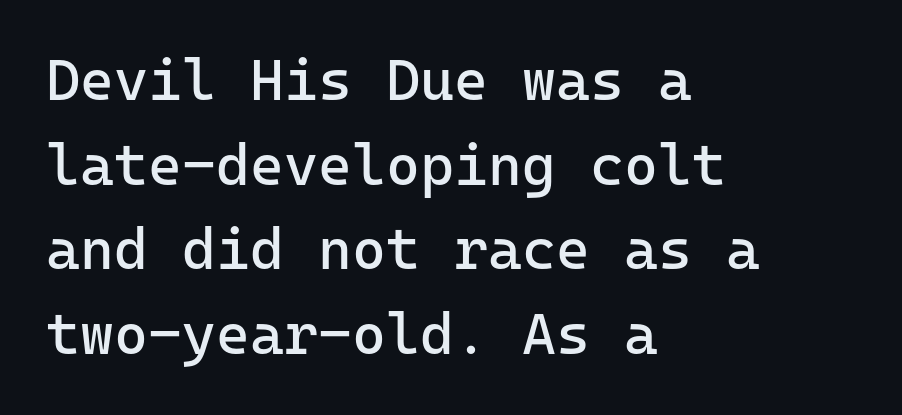
Ink coverage per letter is moderate at most. The font's upright variant was chosen for this text. Rule under the text: the space is simply empty. Reading down the block, your eye returns to a fixed left position each line. Students, observe: this is what conventionally led text looks like. Type style note: lacks serifs.
